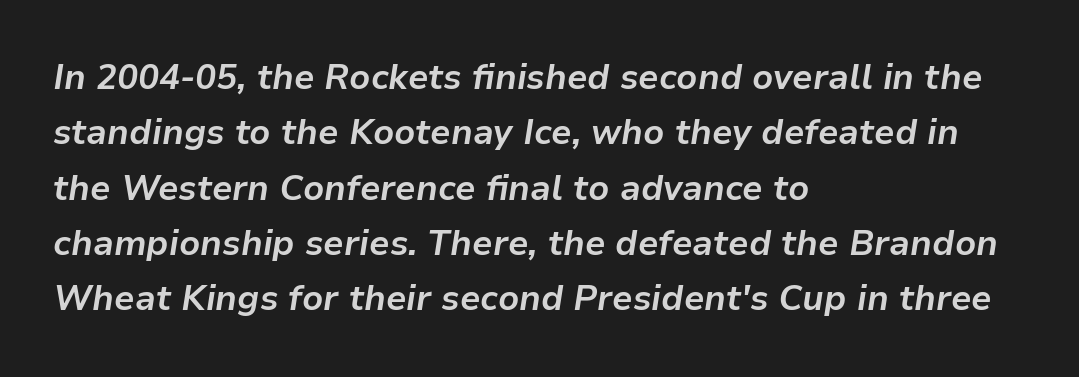
{"italic": "yes", "lean": "right", "slant_degrees": 9, "bold": "yes", "weight": "bold", "width": "normal", "stroke_contrast": "low", "x_height": "medium", "monospaced": "no", "underline": "no", "align": "left", "line_spacing": "normal", "line_spacing_ratio": 1.58, "letter_spacing": "normal", "letter_spacing_em": 0.0, "glyph_px": 35}
